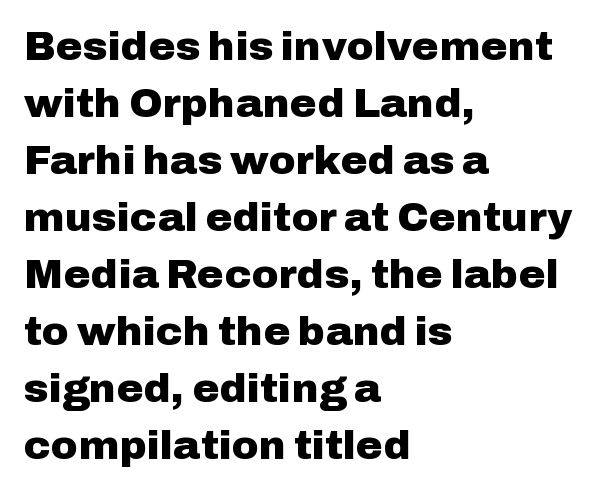
{"serif": "no", "italic": "no", "bold": "yes", "weight": "heavy", "width": "normal", "stroke_contrast": "low", "x_height": "medium", "monospaced": "no", "underline": "no", "align": "left", "line_spacing": "normal", "line_spacing_ratio": 1.39, "letter_spacing": "normal", "letter_spacing_em": 0.0, "glyph_px": 41}
